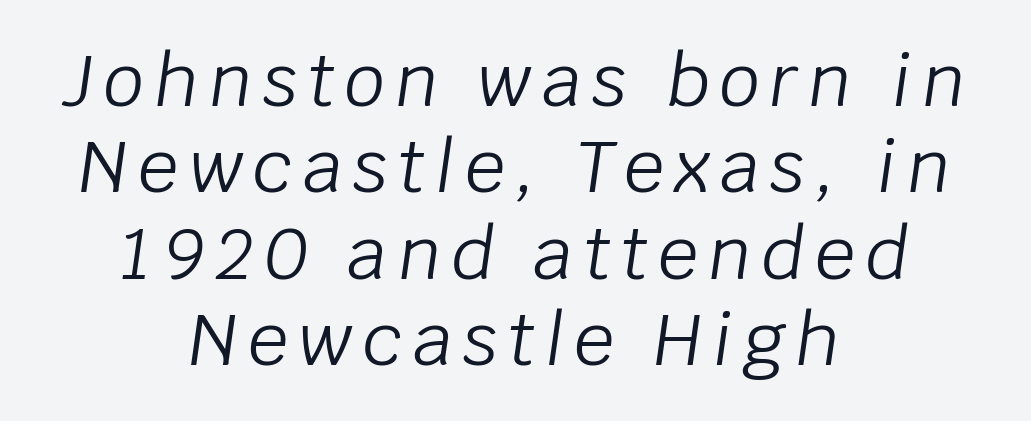
Q: Is the text bold? A: No.
Q: Is the text italic (slanted)? A: Yes, it leans right by about 8 degrees.
Q: Is the text underlined? A: No.
Q: How is the paragraph aligned? A: Centered.
Q: Width (condensed, normal, or wide)? A: Normal.
Q: Stroke contrast? A: Low.
Q: x-height? A: Large.
Q: Monospaced? A: No.
